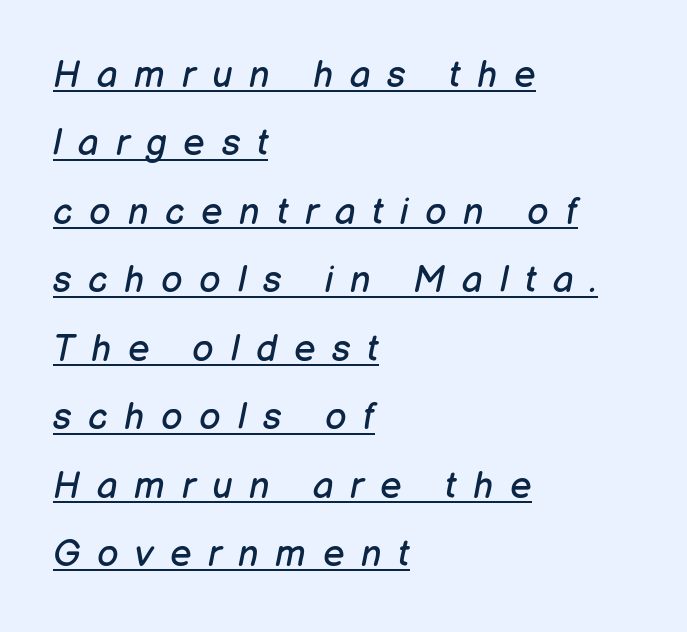
Q: Is the text bold? A: No.
Q: Is the text italic (slanted)? A: Yes, it leans right by about 12 degrees.
Q: Is the text underlined? A: Yes.
Q: How is the paragraph aligned? A: Left-aligned.
Q: Is the spacing between letters normal or unusually wide? A: Unusually wide.
Q: Width (condensed, normal, or wide)? A: Normal.
Q: Stroke contrast? A: Low.
Q: x-height? A: Medium.
Q: Monospaced? A: No.
